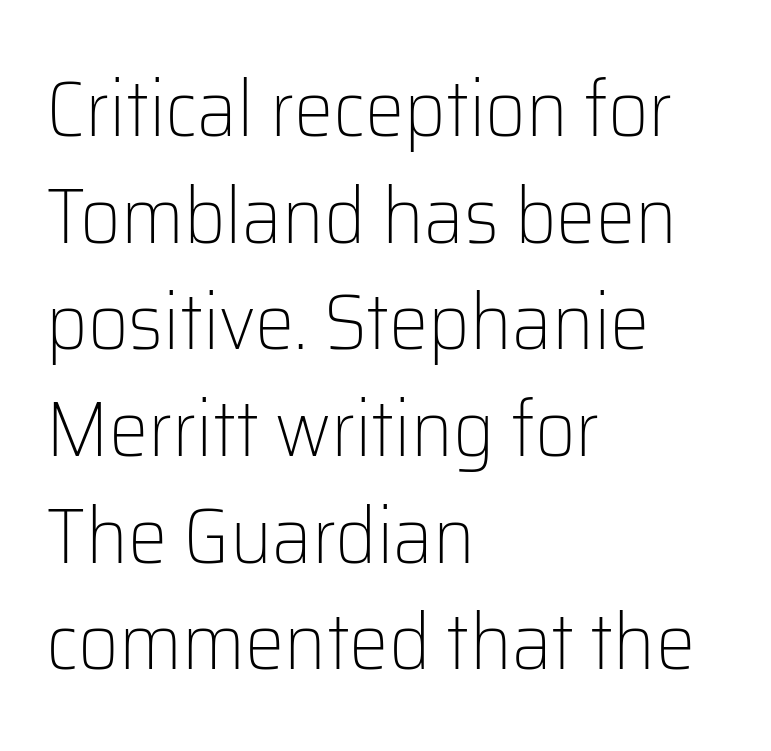
The image shows 79 px light sans-serif type, upright; set left-aligned, normal line spacing (1.35x), normal letter spacing, not underlined; low stroke contrast and a medium x-height.
